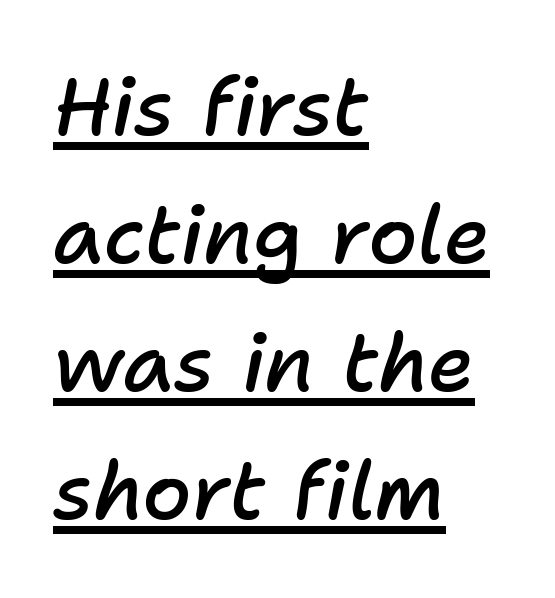
{"italic": "yes", "lean": "right", "slant_degrees": 11, "bold": "semi", "weight": "semibold", "width": "normal", "stroke_contrast": "low", "x_height": "medium", "monospaced": "no", "underline": "yes", "align": "left", "line_spacing": "normal", "line_spacing_ratio": 1.6, "letter_spacing": "normal", "letter_spacing_em": 0.0, "glyph_px": 80}
